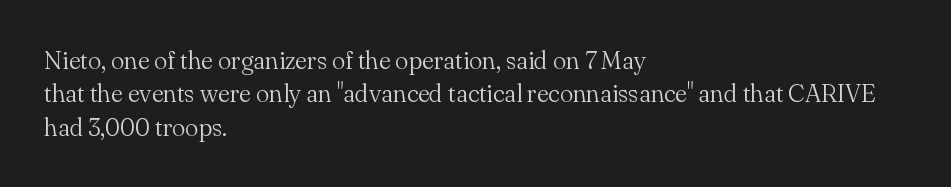
Q: Is the text bold? A: No.
Q: Is the text italic (slanted)? A: No, it is upright.
Q: Is the text underlined? A: No.
Q: How is the paragraph aligned? A: Left-aligned.
Q: Is the spacing between letters normal or unusually wide? A: Normal.
Q: Is the spacing between lines tight, normal or loose? A: Normal.
